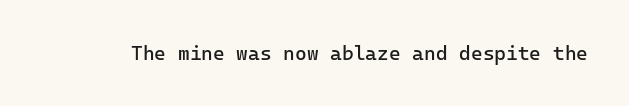
The image shows 20 px text type, upright; set normal letter spacing, not underlined.
